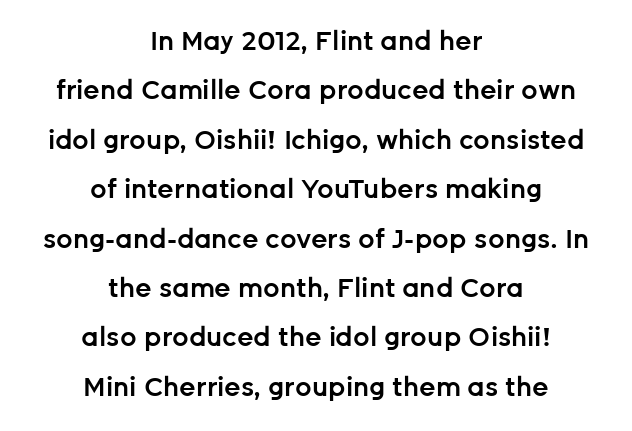
A bare baseline throughout the passage. Here the glyphs are tracked normally, forming tight word shapes. When letters stand straight like this, we call the style roman or upright. Horizontal alignment here is central, giving a formal, balanced look.
